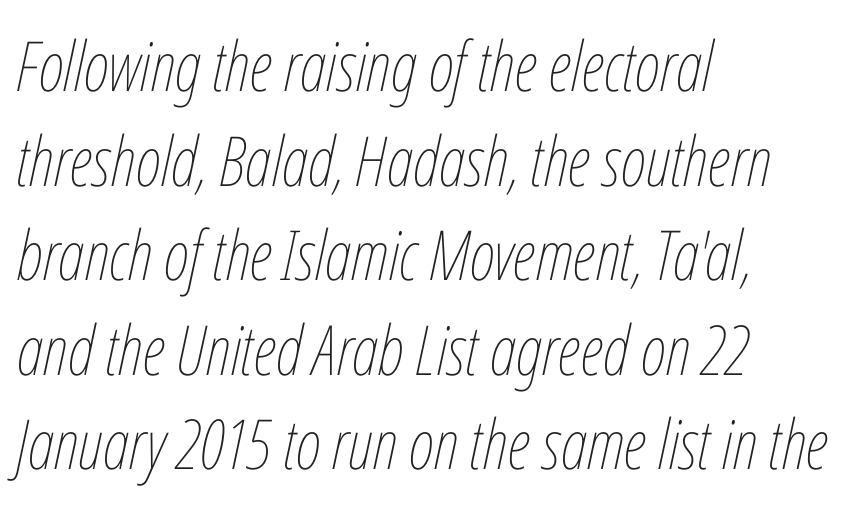
The image shows 69 px thin, condensed type, italic (leaning right); set left-aligned, normal line spacing (1.37x), normal letter spacing, not underlined; low stroke contrast and a medium x-height.
